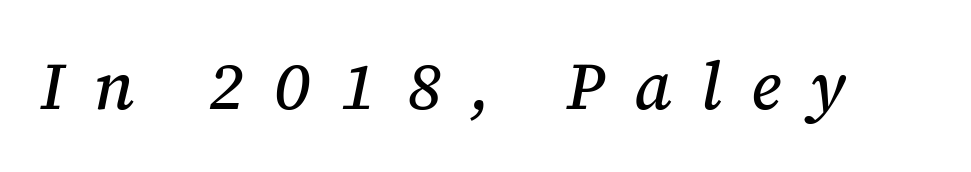
{"serif": "yes", "italic": "yes", "lean": "right", "slant_degrees": 12, "width": "normal", "stroke_contrast": "medium", "x_height": "medium", "monospaced": "no", "underline": "no", "letter_spacing": "wide", "letter_spacing_em": 0.45, "glyph_px": 66}
